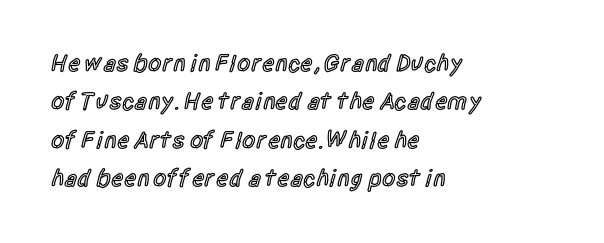
Q: Is the text bold? A: Semi-bold.
Q: Is the text italic (slanted)? A: Yes.
Q: Is the text underlined? A: No.
Q: How is the paragraph aligned? A: Left-aligned.
Q: Is the spacing between letters normal or unusually wide? A: Normal.
Q: Is the spacing between lines tight, normal or loose? A: Normal.
